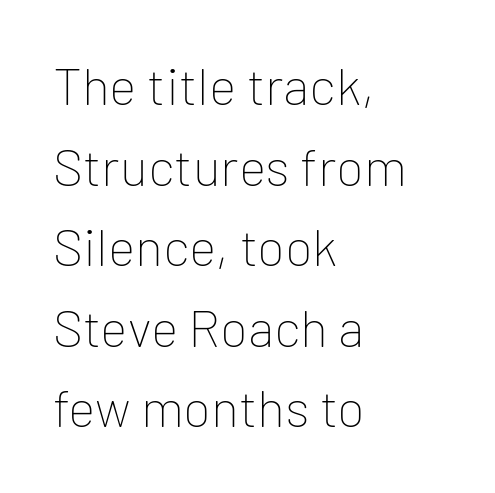
{"serif": "no", "italic": "no", "bold": "no", "weight": "thin", "width": "normal", "stroke_contrast": "low", "x_height": "medium", "monospaced": "no", "underline": "no", "align": "left", "line_spacing": "normal", "line_spacing_ratio": 1.55, "letter_spacing": "normal", "letter_spacing_em": 0.0, "glyph_px": 52}
